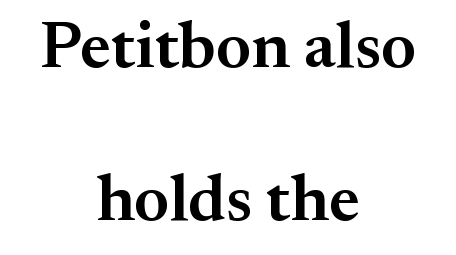
The image shows 67 px semibold serif type, upright; set centered, loose line spacing (2.28x), normal letter spacing, not underlined; medium stroke contrast and a small x-height.
